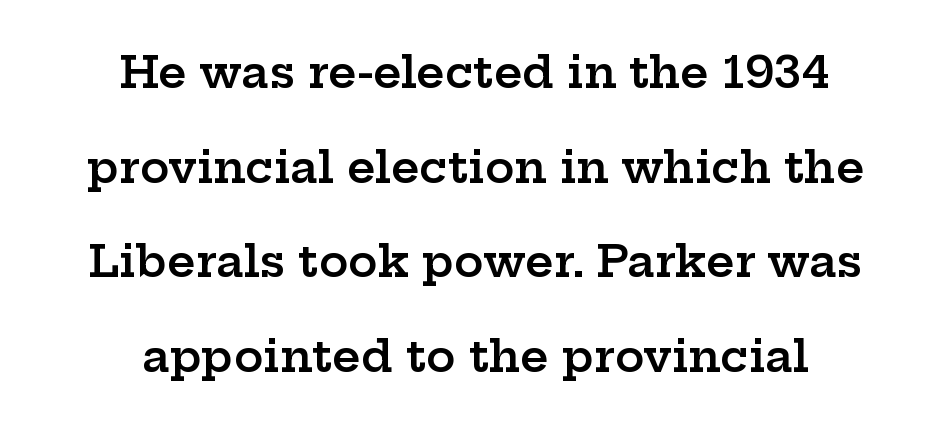
The image shows 44 px semibold, wide serif type, upright; set centered, loose line spacing (2.15x), normal letter spacing, not underlined; low stroke contrast and a medium x-height.
